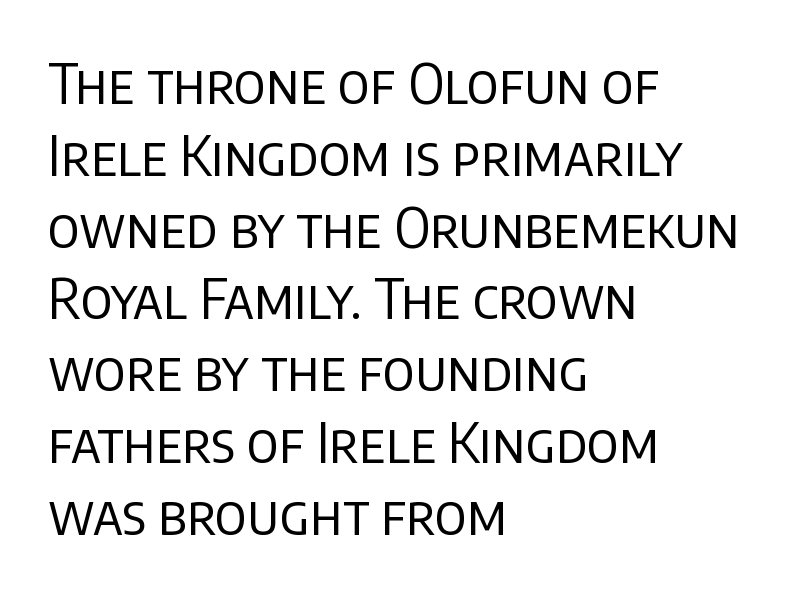
The image shows 54 px regular-weight sans-serif type, upright; set left-aligned, normal line spacing (1.33x), normal letter spacing, not underlined; low stroke contrast and a large x-height.
